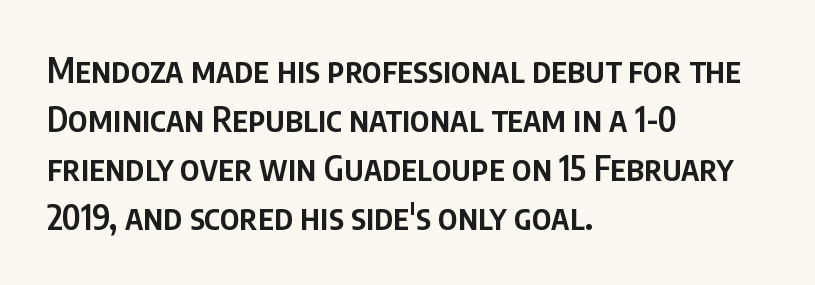
{"serif": "no", "italic": "no", "bold": "semi", "weight": "semibold", "width": "condensed", "stroke_contrast": "low", "x_height": "large", "monospaced": "no", "underline": "no", "align": "left", "line_spacing": "normal", "line_spacing_ratio": 1.44, "letter_spacing": "normal", "letter_spacing_em": 0.0, "glyph_px": 34}
